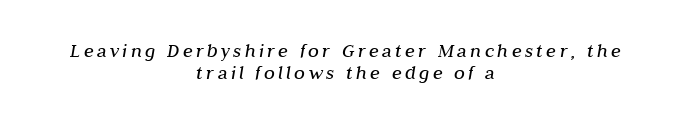
This sample trades vertical openness for compactness between lines. Looking at the ascenders, they clearly lean. Is the block centered? Yes — each line is placed symmetrically about the middle. Unbolded letterforms with no extra heft. Rule under the text: the space is simply empty.
